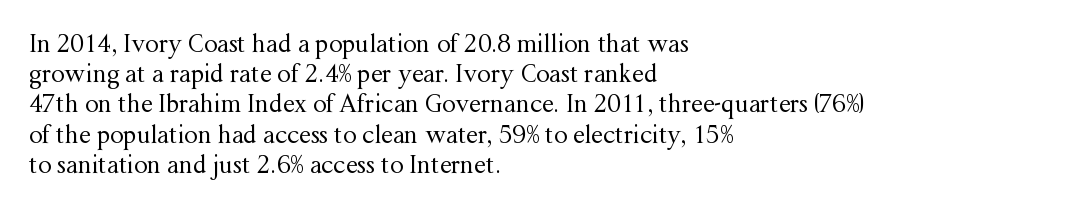
The image shows 24 px text type, upright; set left-aligned, normal line spacing (1.26x), normal letter spacing, not underlined.
